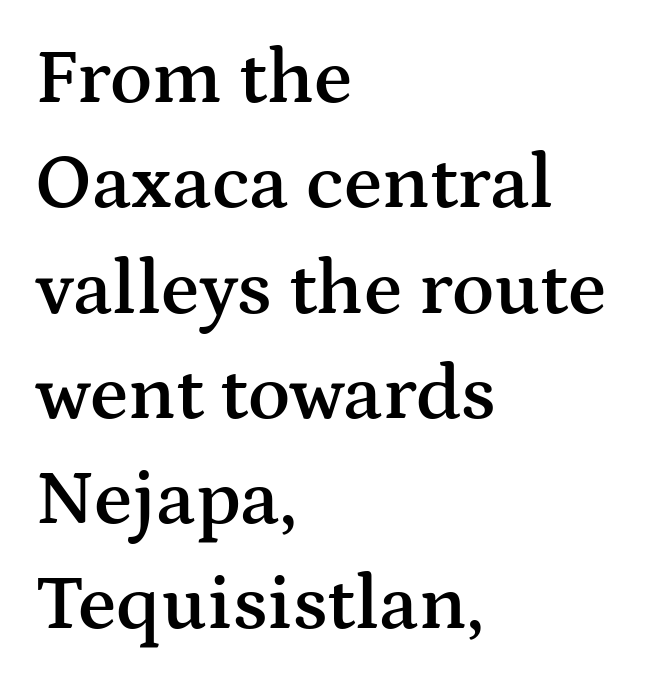
No italicization has been applied; the sample stays upright. The face used here is proportionally spaced, like ordinary book or web type. Interline gaps are of average width in this sample. Does the copy run flush right? No — it runs flush left. The string is rendered with underlining switched off. Stems and bowls a touch heavier than normal — semibold.
